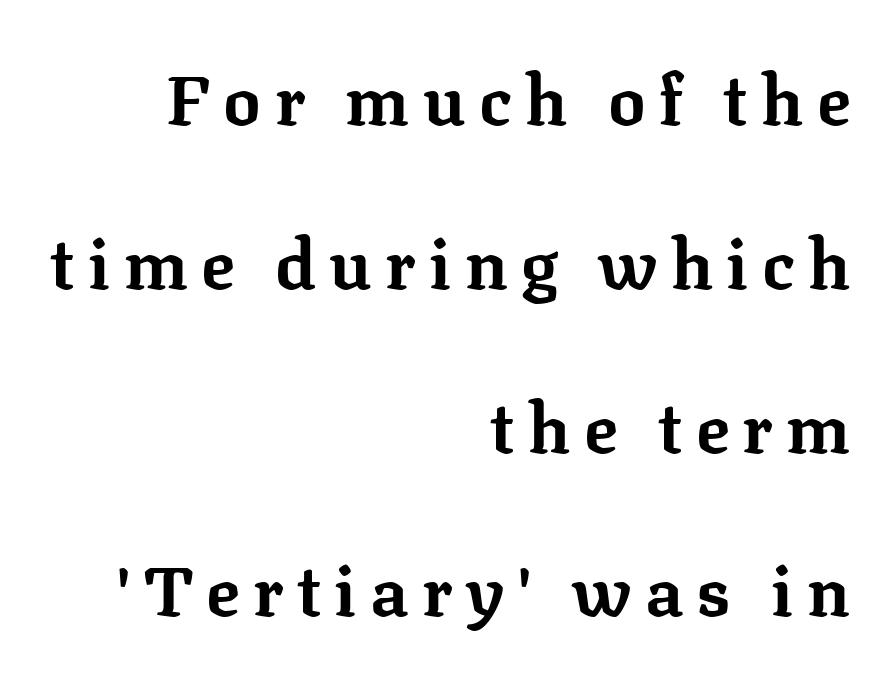
The typesetting leans heavy: a genuine bold. No italicization has been applied; the sample stays upright. Lines of text with bare space underneath. The rendering shows small feet on the letterforms — a serif design. Proportional: the letters do not fall into vertical columns. Which margin do the lines hug? The right one — the left edge is uneven.
